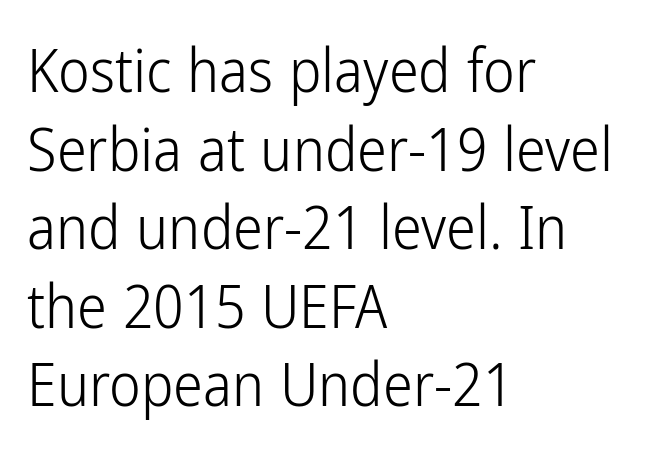
Reading down the block, your eye returns to a fixed left position each line. It's the straight-up-and-down kind of type. The letterforms sit at book weight or below. Tracking value appears to be zero — textbook default spacing.
